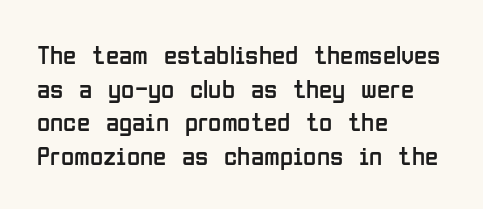
Q: Is the text bold? A: No.
Q: Is the text italic (slanted)? A: No, it is upright.
Q: Is the text underlined? A: No.
Q: How is the paragraph aligned? A: Left-aligned.
Q: Is the spacing between letters normal or unusually wide? A: Normal.
Q: Is the spacing between lines tight, normal or loose? A: Normal.
